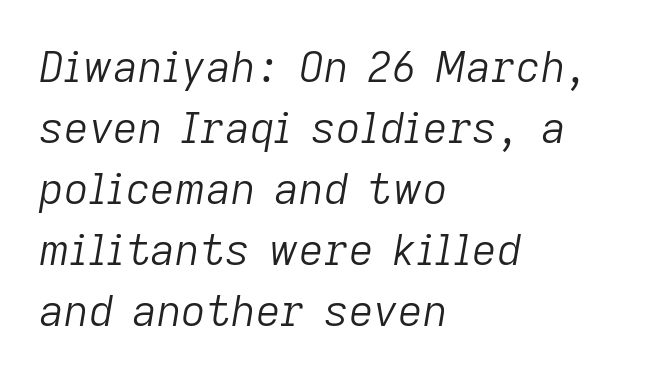
Q: Is the text bold? A: No.
Q: Is the text italic (slanted)? A: Yes, it leans right by about 9 degrees.
Q: Is the text underlined? A: No.
Q: How is the paragraph aligned? A: Left-aligned.
Q: Is the spacing between letters normal or unusually wide? A: Normal.
Q: Is the spacing between lines tight, normal or loose? A: Normal.
Q: Width (condensed, normal, or wide)? A: Normal.
Q: Stroke contrast? A: Low.
Q: x-height? A: Medium.
Q: Monospaced? A: No.
